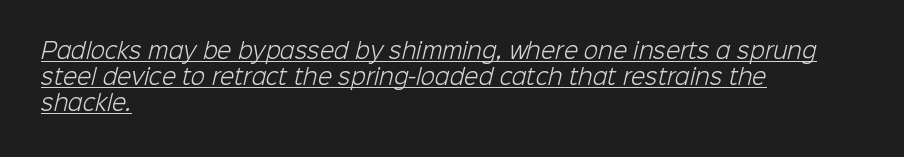
{"bold": "no", "underline": "yes", "align": "left", "line_spacing_ratio": 1.24, "letter_spacing": "normal", "letter_spacing_em": 0.0, "glyph_px": 21}
